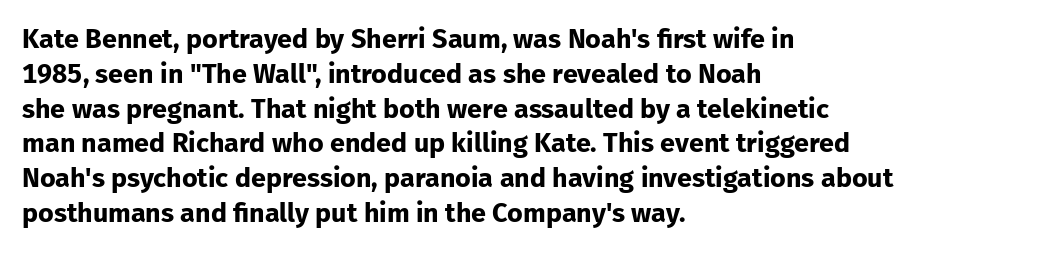
The image shows 27 px bold type, upright; set left-aligned, normal line spacing (1.29x), normal letter spacing, not underlined.
